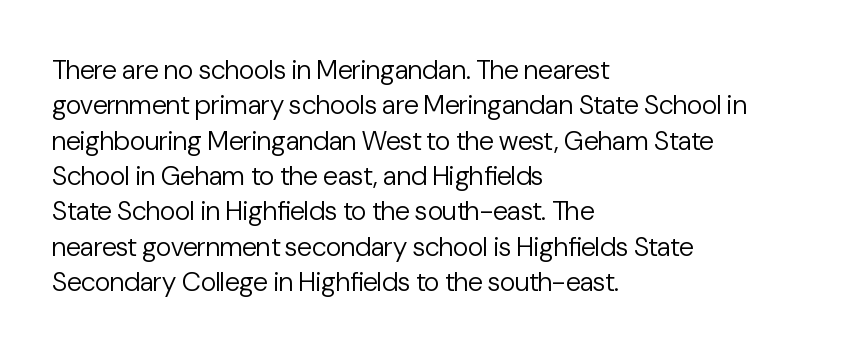
The image shows 27 px text type, upright; set left-aligned, normal line spacing (1.31x), normal letter spacing, not underlined.
